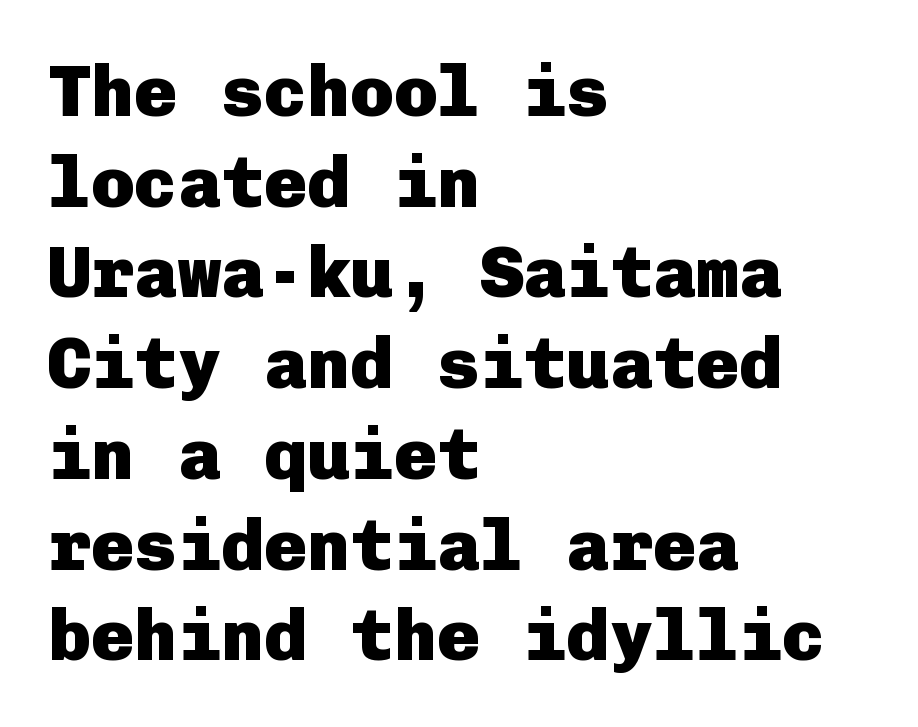
Q: Is the text bold? A: Yes.
Q: Is the text italic (slanted)? A: No, it is upright.
Q: Is the typeface a serif or a sans-serif typeface? A: Sans-serif.
Q: Is the text underlined? A: No.
Q: How is the paragraph aligned? A: Left-aligned.
Q: Is the spacing between letters normal or unusually wide? A: Normal.
Q: Is the spacing between lines tight, normal or loose? A: Normal.
Q: Width (condensed, normal, or wide)? A: Normal.
Q: Stroke contrast? A: Low.
Q: x-height? A: Medium.
